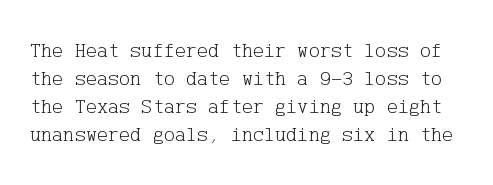
Plain, unruled lines of type. Caption: standard tracking, unaltered. The lettering stays uniformly vertical, giving the passage a roman look. The characters are drawn with everyday or finer stroke widths. Reading down the column, the eye jumps a familiar distance to each next line.
